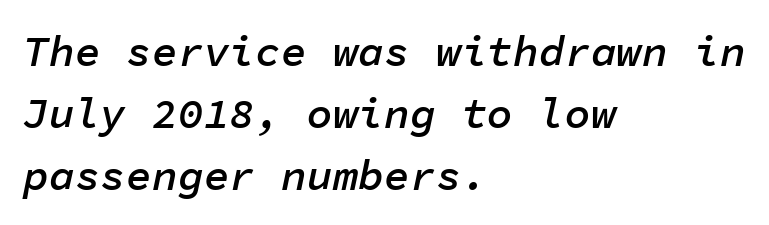
{"italic": "yes", "lean": "right", "slant_degrees": 11, "bold": "semi", "weight": "semibold", "width": "normal", "stroke_contrast": "low", "x_height": "medium", "monospaced": "yes", "underline": "no", "align": "left", "line_spacing": "normal", "line_spacing_ratio": 1.44, "letter_spacing": "normal", "letter_spacing_em": 0.0, "glyph_px": 43}
